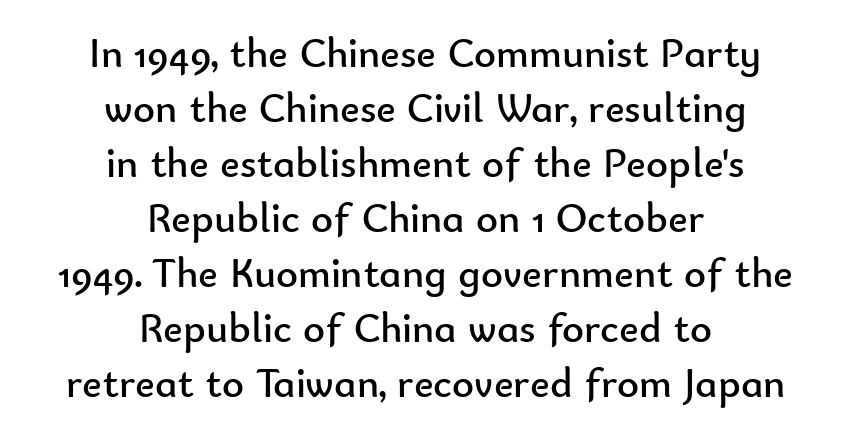
Q: Is the text bold? A: No.
Q: Is the text italic (slanted)? A: No, it is upright.
Q: Is the typeface a serif or a sans-serif typeface? A: Sans-serif.
Q: Is the text underlined? A: No.
Q: How is the paragraph aligned? A: Centered.
Q: Is the spacing between letters normal or unusually wide? A: Normal.
Q: Is the spacing between lines tight, normal or loose? A: Normal.
Q: Width (condensed, normal, or wide)? A: Normal.
Q: Stroke contrast? A: Low.
Q: x-height? A: Small.
Q: Monospaced? A: No.
